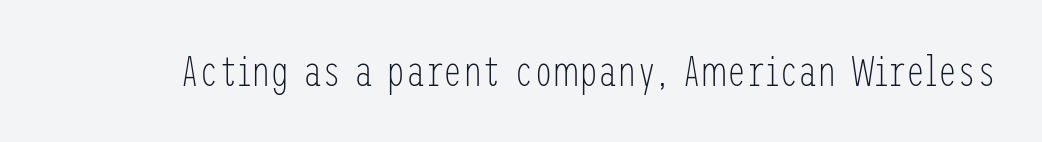
The image shows 43 px light, condensed sans-serif type, upright; set normal letter spacing, not underlined; low stroke contrast and a medium x-height.
